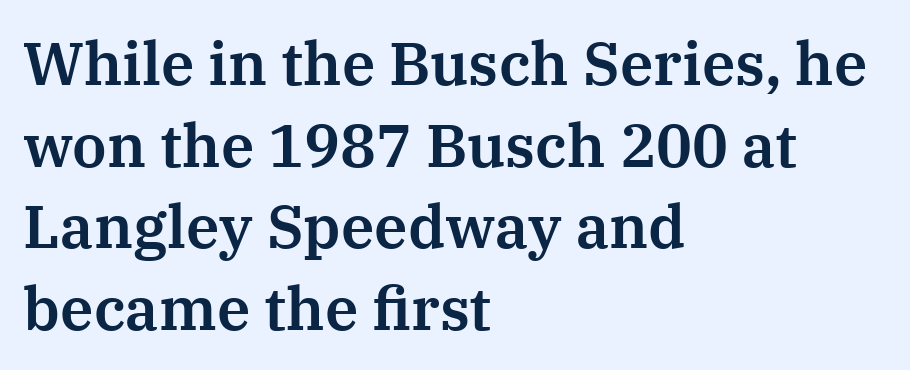
Normally led — the rows are evenly, conventionally spaced. Is this a fixed-width face? No — the glyphs have proportional, varying widths. Quick note: not italic, upright. The text block is weighted toward the left margin, trailing off unevenly rightward. Characters follow at the spacing the type designer built in. Font category for this specimen: serif.
